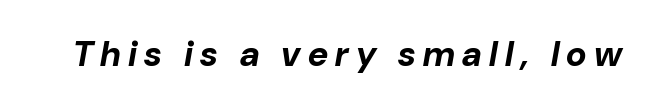
Type without underlining. A dark, heavy texture on the line: the type is bold. Students, note that the glyphs here are deliberately spaced far apart. Is this a fixed-width face? No — the glyphs have proportional, varying widths. If you drew a line through each stem, it would be angled.
